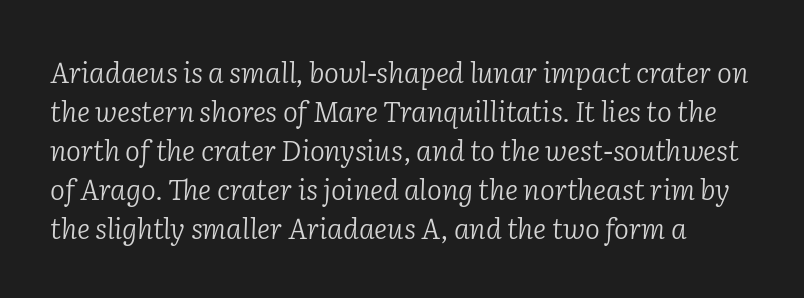
{"serif": "yes", "italic": "yes", "lean": "right", "slant_degrees": 2, "bold": "no", "weight": "light", "width": "normal", "stroke_contrast": "low", "x_height": "medium", "monospaced": "no", "underline": "no", "line_spacing": "normal", "line_spacing_ratio": 1.39, "letter_spacing": "normal", "letter_spacing_em": 0.0, "glyph_px": 28}
